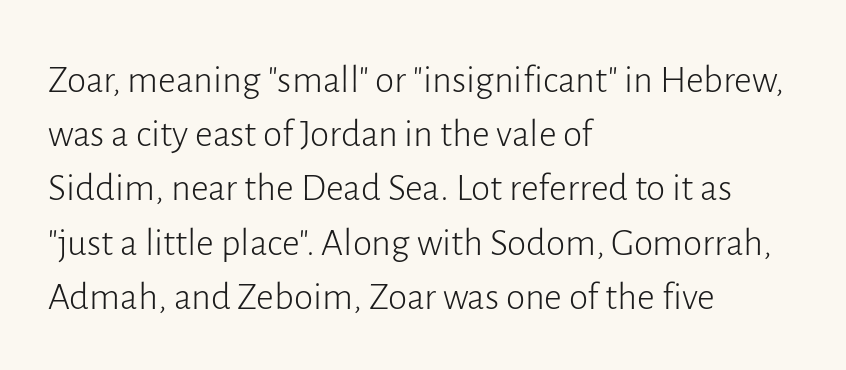
Each stroke keeps to a modest, everyday thickness or less. Left-aligned paragraph, ragged on the right. The leading is moderate, giving the passage an even texture. You can tell it's not italic because the verticals are truly vertical. Caption: standard tracking, unaltered. Words float on clear page, feet unadorned.
